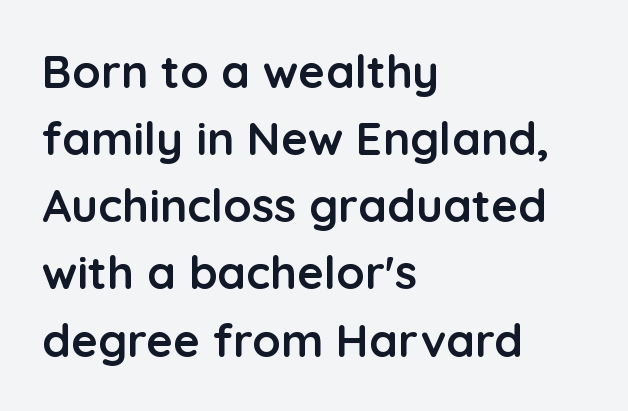
{"serif": "no", "italic": "no", "bold": "yes", "weight": "semibold", "width": "normal", "stroke_contrast": "low", "x_height": "medium", "monospaced": "no", "underline": "no", "align": "left", "line_spacing": "normal", "line_spacing_ratio": 1.46, "letter_spacing": "normal", "letter_spacing_em": 0.0, "glyph_px": 46}
